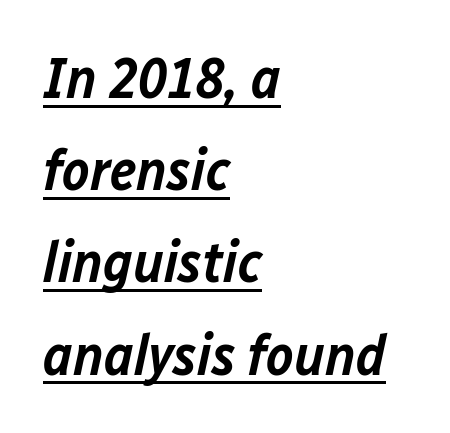
Q: Is the text bold? A: Semi-bold.
Q: Is the text italic (slanted)? A: Yes, it leans right by about 12 degrees.
Q: Is the text underlined? A: Yes.
Q: How is the paragraph aligned? A: Left-aligned.
Q: Is the spacing between letters normal or unusually wide? A: Normal.
Q: Is the spacing between lines tight, normal or loose? A: Normal.
Q: Width (condensed, normal, or wide)? A: Normal.
Q: Stroke contrast? A: Low.
Q: x-height? A: Medium.
Q: Monospaced? A: No.
